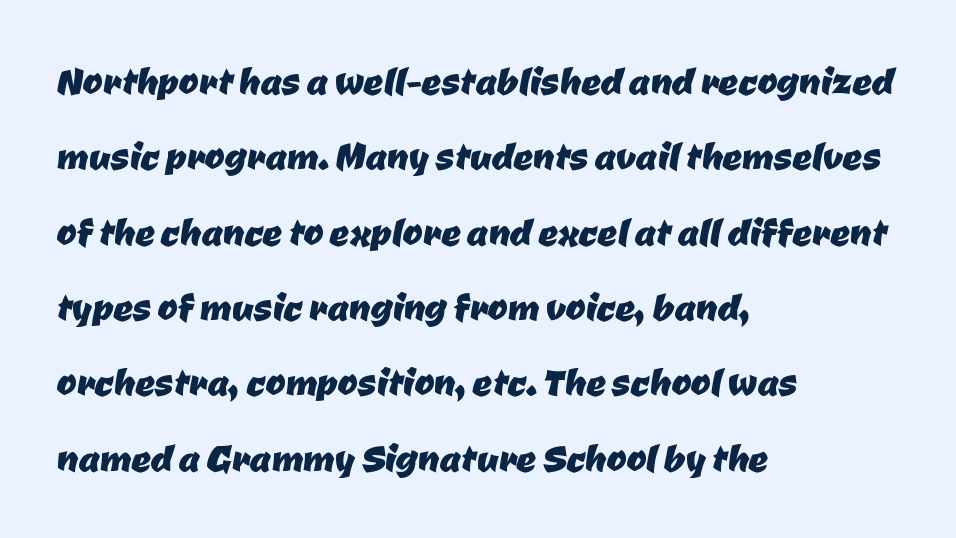
{"serif": "no", "width": "normal", "stroke_contrast": "low", "x_height": "medium", "monospaced": "no", "underline": "no", "align": "left", "line_spacing": "normal", "line_spacing_ratio": 1.57, "letter_spacing": "normal", "letter_spacing_em": 0.0, "glyph_px": 48}
